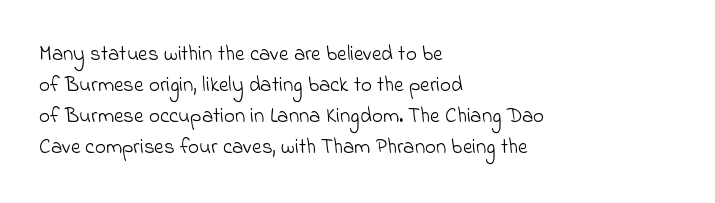
{"bold": "no", "underline": "no", "align": "left", "line_spacing": "normal", "line_spacing_ratio": 1.47, "letter_spacing": "normal", "letter_spacing_em": 0.0, "glyph_px": 21}
